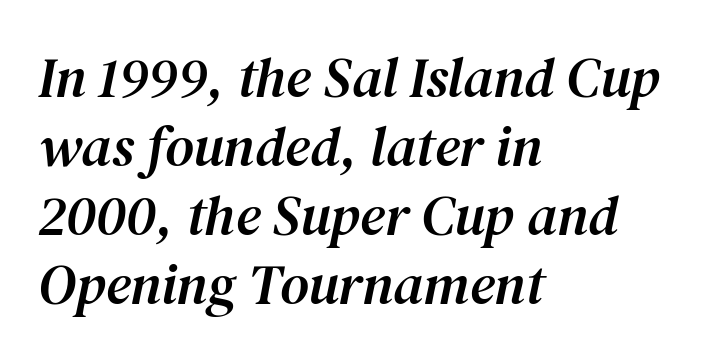
{"serif": "yes", "italic": "yes", "lean": "right", "slant_degrees": 12, "width": "normal", "stroke_contrast": "medium", "x_height": "medium", "monospaced": "no", "underline": "no", "align": "left", "line_spacing_ratio": 1.23, "letter_spacing": "normal", "letter_spacing_em": 0.0, "glyph_px": 56}
